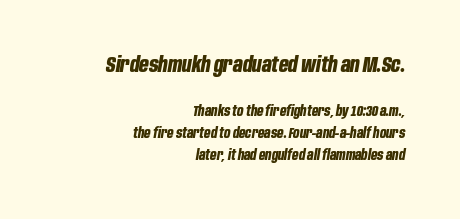
Baseline-to-baseline distance is the conventional proportion of letter height. The upper block of text is set noticeably larger than the block beneath it. Has an underline been added? It has not. Weight check: bold — yes, fully.
